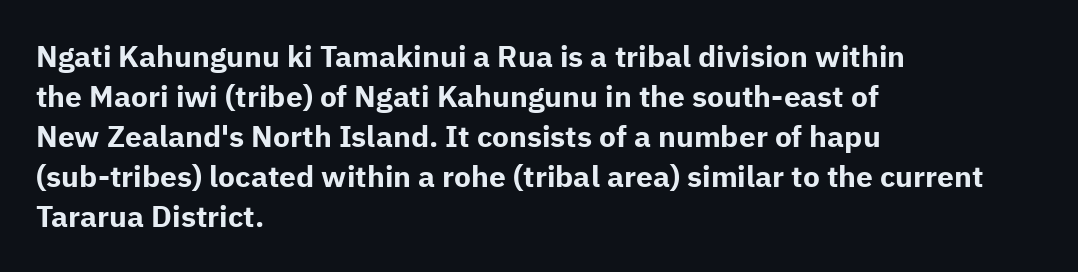
The image shows 30 px bold sans-serif type, upright; set left-aligned, normal line spacing (1.33x), normal letter spacing, not underlined; low stroke contrast and a medium x-height.
